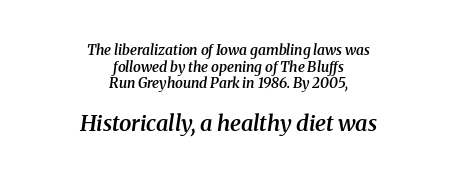
{"italic": "yes", "lean": "right", "slant_degrees": 8, "bold": "semi", "underline": "no", "align": "center", "line_spacing_ratio": 1.19, "letter_spacing": "normal", "letter_spacing_em": 0.0, "larger_block": "second", "size_ratio": 1.57, "glyph_px": 22}
